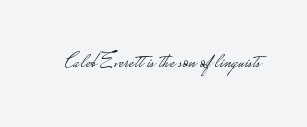
{"bold": "no", "underline": "no", "letter_spacing": "normal", "letter_spacing_em": 0.0, "glyph_px": 21}
